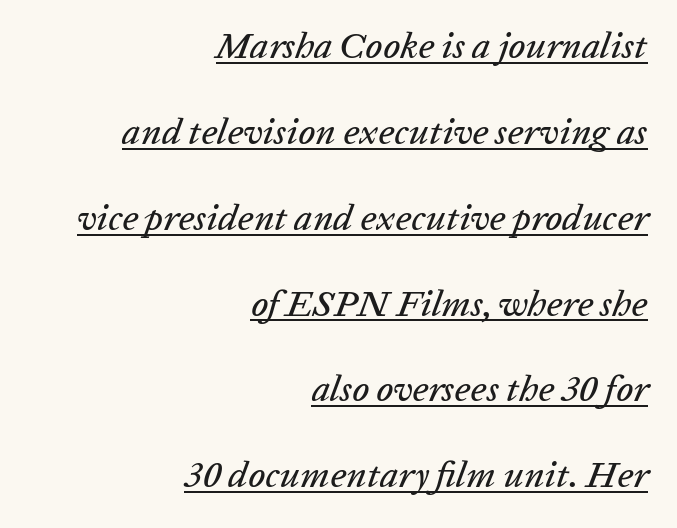
One-word summary of the alignment: right. Is the letter spacing exaggerated? No — it looks like the ordinary default. Characters are canted at an angle relative to the baseline's perpendicular. The rendering uses the underline text-decoration. Character widths vary here, with narrow letters taking less room than wide ones.
